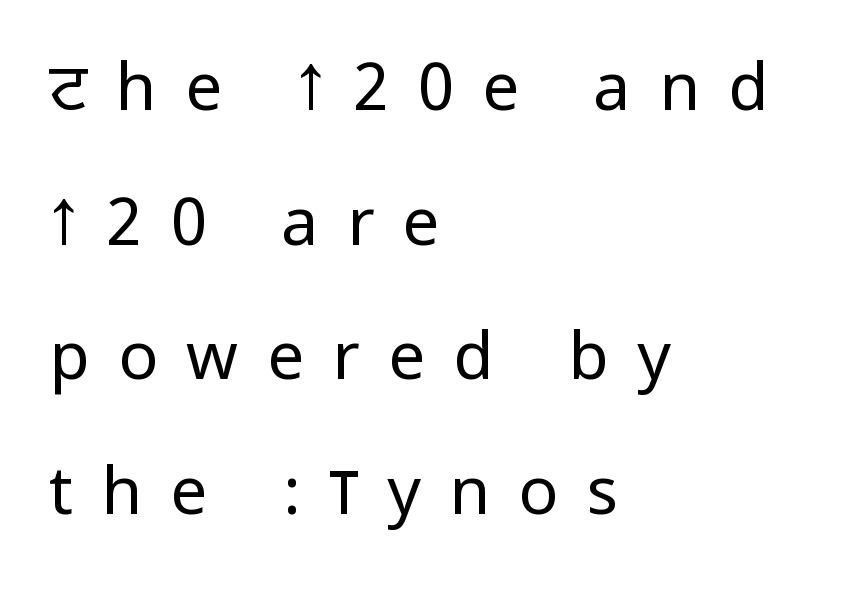
{"serif": "no", "italic": "no", "bold": "no", "weight": "regular", "width": "condensed", "stroke_contrast": "low", "underline": "no", "align": "left", "line_spacing": "loose", "line_spacing_ratio": 2.04, "letter_spacing": "wide", "letter_spacing_em": 0.43, "glyph_px": 66}
